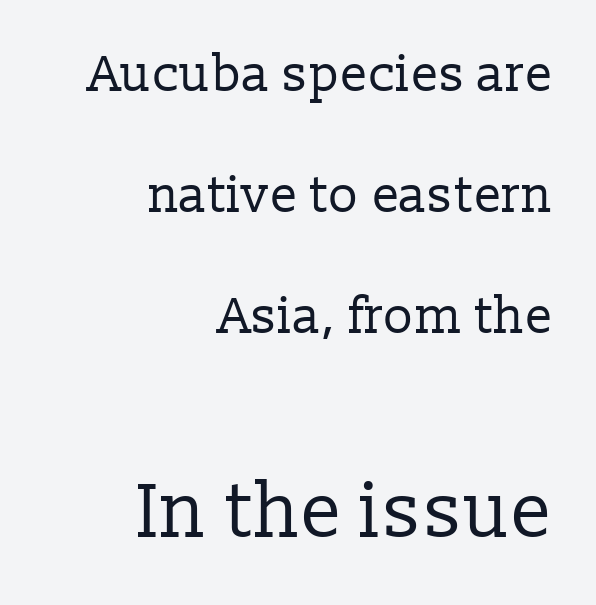
Do the letters lean? They stand straight. Airy leading. The letters carry serifs — small finishing strokes at the ends of their stems. Any mark beneath the type? The region is blank. Is the lower block the larger one? Yes — the lower block carries the bigger type. Teacher's note: observe the even right margin — that is flush-right alignment.
